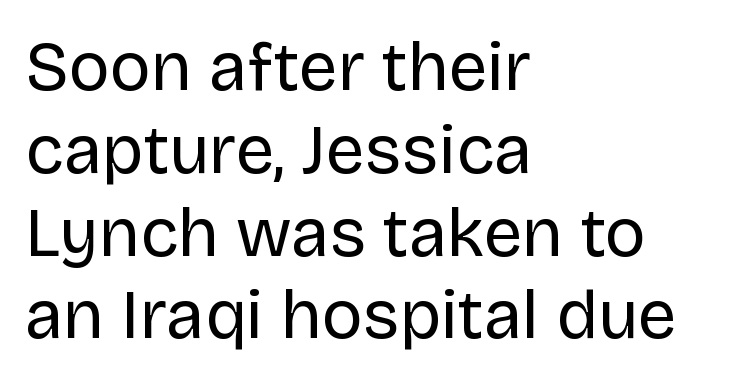
Leftover space on each line is placed entirely after the last word. Clear beneath every line of the passage. No letter is thick-stroked: the sample isn't bold. Do the characters align in a grid? No, the font is proportional. To sum up the face: it is a sans, with no serifs.
